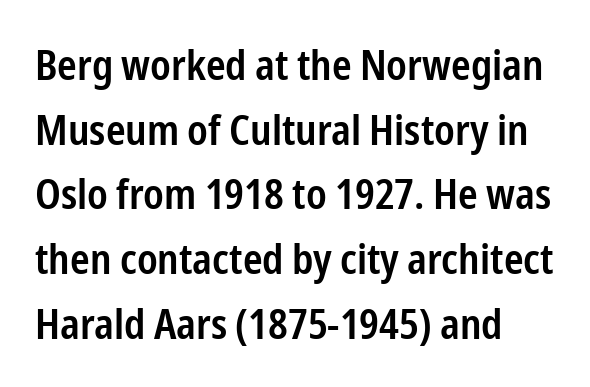
Q: Is the text bold? A: Semi-bold.
Q: Is the text italic (slanted)? A: No, it is upright.
Q: Is the typeface a serif or a sans-serif typeface? A: Sans-serif.
Q: Is the text underlined? A: No.
Q: How is the paragraph aligned? A: Left-aligned.
Q: Is the spacing between letters normal or unusually wide? A: Normal.
Q: Is the spacing between lines tight, normal or loose? A: Normal.
Q: Width (condensed, normal, or wide)? A: Condensed.
Q: Stroke contrast? A: Low.
Q: x-height? A: Medium.
Q: Monospaced? A: No.
